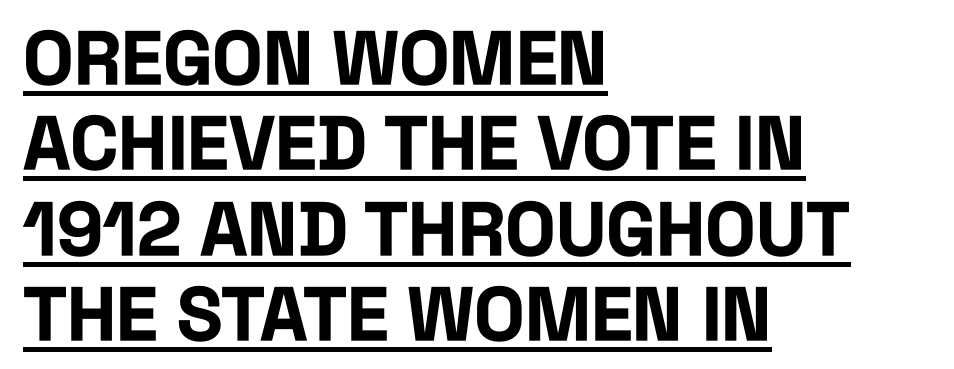
Compared with a centered layout, this one pins lines to the left instead. Does extra space separate the letters? No, they use regular spacing. Is there much room between lines? No — they nearly touch. Spacing verdict: proportional, widths tailored to each character. The letters carry no serifs — their stems end cleanly without finishing strokes.
